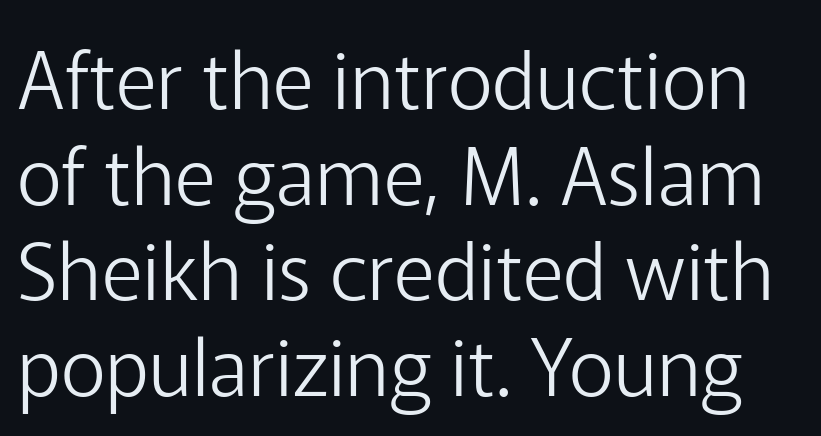
{"serif": "no", "italic": "no", "bold": "no", "weight": "light", "width": "normal", "stroke_contrast": "low", "x_height": "medium", "monospaced": "no", "underline": "no", "line_spacing_ratio": 1.21, "letter_spacing": "normal", "letter_spacing_em": 0.0, "glyph_px": 79}
